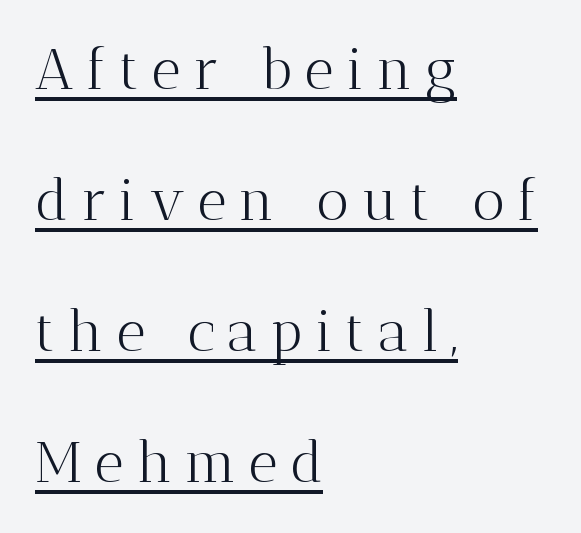
Q: Is the text bold? A: No.
Q: Is the text italic (slanted)? A: No, it is upright.
Q: Is the typeface a serif or a sans-serif typeface? A: Serif.
Q: Is the text underlined? A: Yes.
Q: How is the paragraph aligned? A: Left-aligned.
Q: Is the spacing between letters normal or unusually wide? A: Unusually wide.
Q: Is the spacing between lines tight, normal or loose? A: Loose.
Q: Width (condensed, normal, or wide)? A: Normal.
Q: Stroke contrast? A: Medium.
Q: x-height? A: Medium.
Q: Monospaced? A: No.
